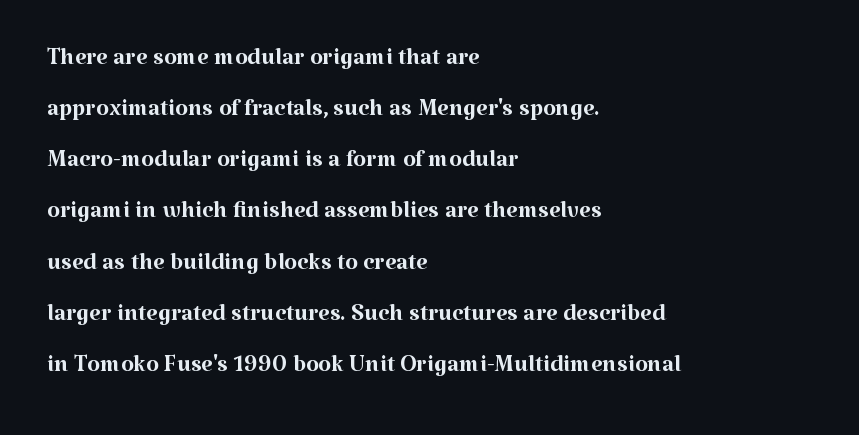
The image shows 33 px regular-weight serif type, upright; set left-aligned, normal line spacing (1.55x), normal letter spacing, not underlined; medium stroke contrast and a medium x-height.
